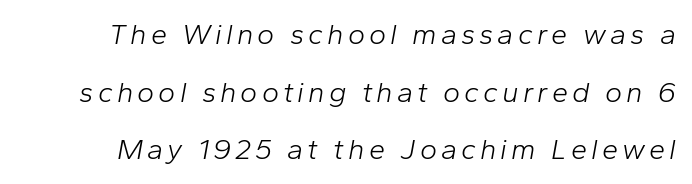
The image shows 29 px light type, italic (leaning right); set loose line spacing (1.99x), not underlined; low stroke contrast and a medium x-height.
